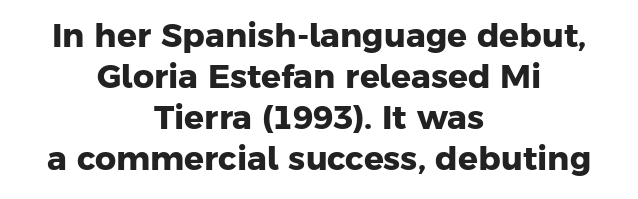
{"serif": "no", "bold": "yes", "weight": "heavy", "width": "normal", "stroke_contrast": "low", "x_height": "medium", "monospaced": "no", "underline": "no", "align": "center", "line_spacing_ratio": 1.24, "letter_spacing": "normal", "letter_spacing_em": 0.0, "glyph_px": 33}
